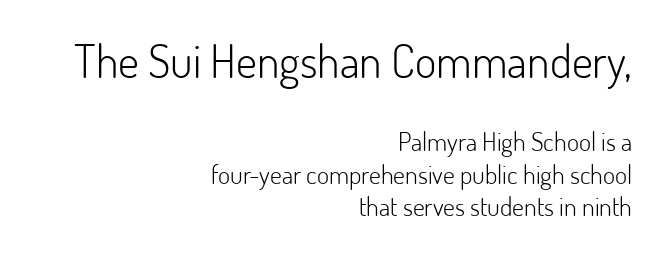
Q: Is the text bold? A: No.
Q: Is the text italic (slanted)? A: No, it is upright.
Q: Is the typeface a serif or a sans-serif typeface? A: Sans-serif.
Q: Is the text underlined? A: No.
Q: How is the paragraph aligned? A: Right-aligned.
Q: Is the spacing between letters normal or unusually wide? A: Normal.
Q: Is the spacing between lines tight, normal or loose? A: Normal.
Q: Which block of text is set in a larger size, the first (top) or the second (bottom)? A: The first (top) one.
Q: Width (condensed, normal, or wide)? A: Normal.
Q: Stroke contrast? A: Low.
Q: x-height? A: Small.
Q: Monospaced? A: No.
